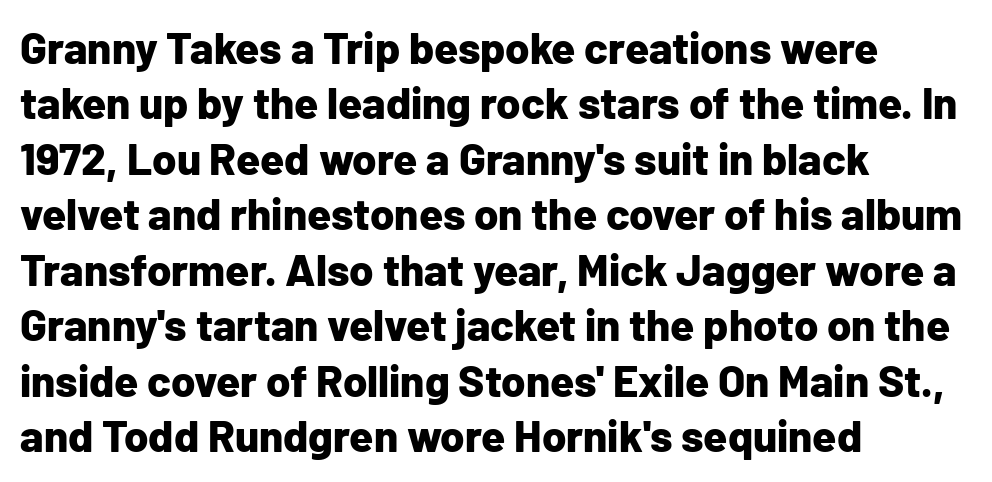
The image shows 44 px bold sans-serif type, upright; set left-aligned, normal line spacing (1.26x), normal letter spacing, not underlined; low stroke contrast and a medium x-height.
